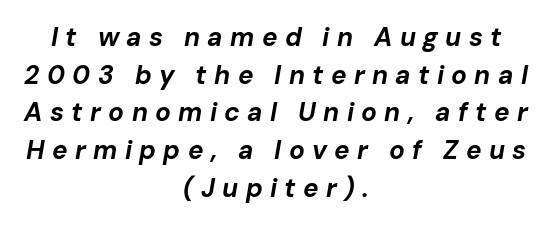
Q: Is the text bold? A: Yes.
Q: Is the text italic (slanted)? A: Yes, it leans right by about 10 degrees.
Q: Is the text underlined? A: No.
Q: How is the paragraph aligned? A: Centered.
Q: Is the spacing between letters normal or unusually wide? A: Unusually wide.
Q: Is the spacing between lines tight, normal or loose? A: Normal.
